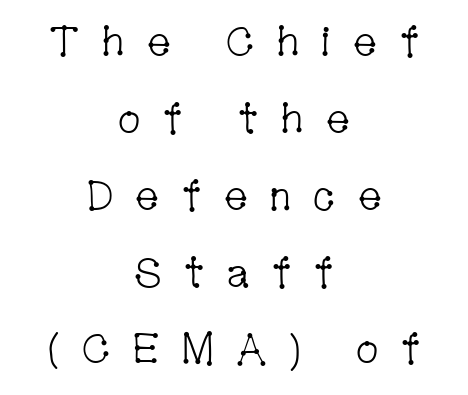
The passage shown has open, widely tracked lettering throughout. Which margin do the lines hug? Neither — every line sits in the middle. Vertical stems look standard width or narrower in stroke. Letterform terminals end in serifs throughout the passage.
